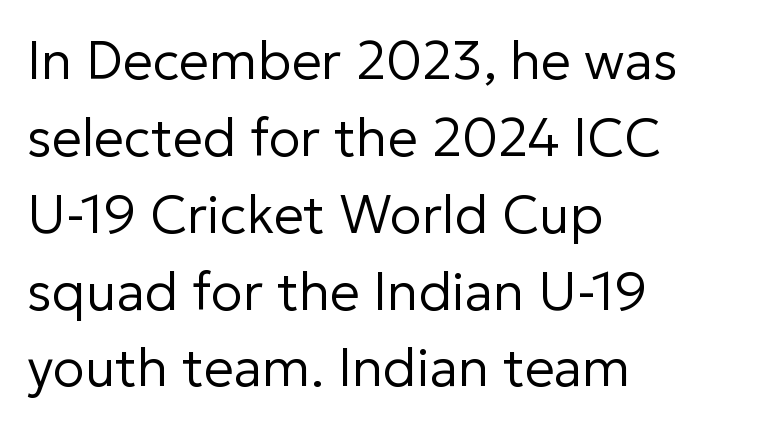
The image shows 53 px regular-weight sans-serif type, upright; set left-aligned, normal line spacing (1.45x), normal letter spacing, not underlined; low stroke contrast and a medium x-height.
